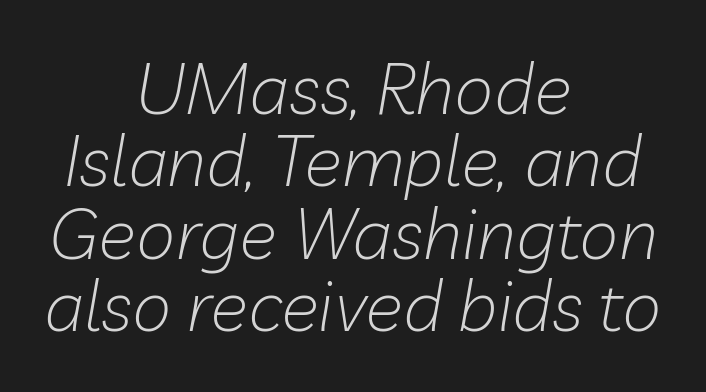
Bold? No — there's no thickening of the strokes. The strip under each line holds only bare page. Look at the tracking — it's just the regular setting, nothing added. Horizontal alignment here is central, giving a formal, balanced look. Does the lettering tilt? It does — this is italic. Do the characters align in a grid? No, the font is proportional.
